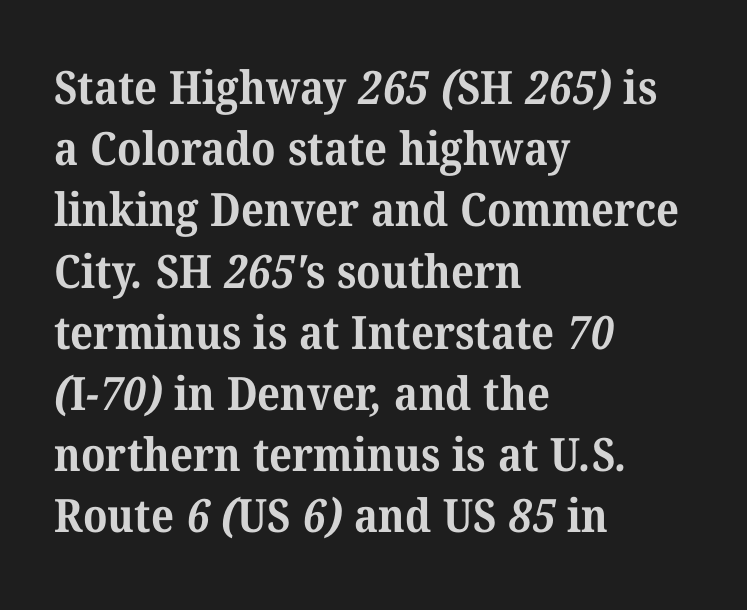
Q: Is the text bold? A: Yes.
Q: Is the typeface a serif or a sans-serif typeface? A: Serif.
Q: Is the text underlined? A: No.
Q: How is the paragraph aligned? A: Left-aligned.
Q: Is the spacing between letters normal or unusually wide? A: Normal.
Q: Is the spacing between lines tight, normal or loose? A: Normal.
Q: Width (condensed, normal, or wide)? A: Normal.
Q: Stroke contrast? A: Medium.
Q: x-height? A: Medium.
Q: Monospaced? A: No.
